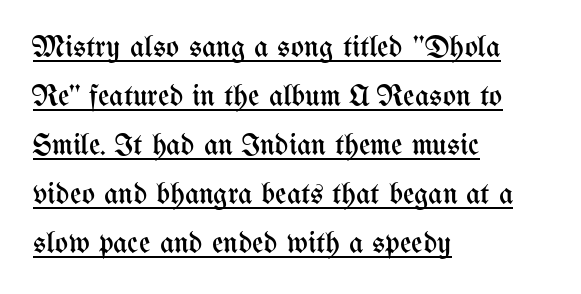
{"italic": "no", "bold": "no", "weight": "regular", "width": "condensed", "stroke_contrast": "medium", "x_height": "medium", "monospaced": "no", "underline": "yes", "align": "left", "line_spacing": "normal", "line_spacing_ratio": 1.58, "letter_spacing": "normal", "letter_spacing_em": 0.0, "glyph_px": 31}
